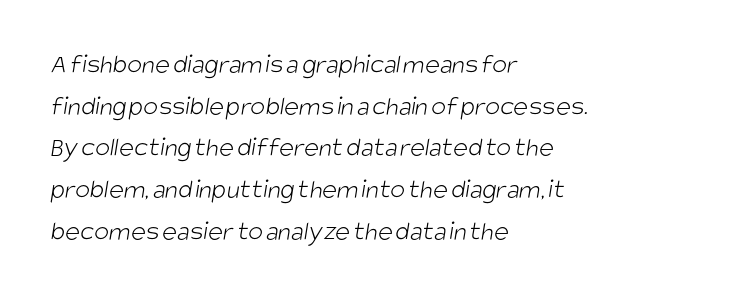
{"serif": "no", "bold": "no", "weight": "light", "width": "condensed", "stroke_contrast": "low", "x_height": "large", "monospaced": "no", "underline": "no", "align": "left", "line_spacing": "normal", "line_spacing_ratio": 1.49, "letter_spacing": "normal", "letter_spacing_em": 0.0, "glyph_px": 28}
